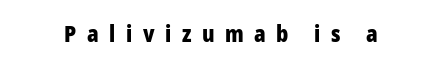
{"italic": "no", "bold": "yes", "underline": "no", "letter_spacing": "wide", "letter_spacing_em": 0.48, "glyph_px": 22}
